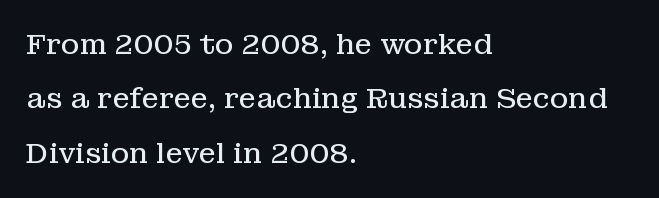
Stroke thickness stays within the range of a standard reading face or lighter. Summary of vertical rhythm: relaxed, with wide interline spacing. Character widths vary here, with narrow letters taking less room than wide ones. Typographically, this falls in the serif category.
